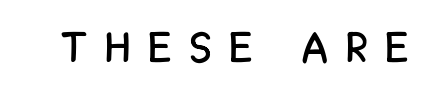
{"serif": "no", "italic": "no", "width": "condensed", "stroke_contrast": "low", "x_height": "large", "monospaced": "no", "underline": "no", "letter_spacing": "wide", "letter_spacing_em": 0.45, "glyph_px": 43}
